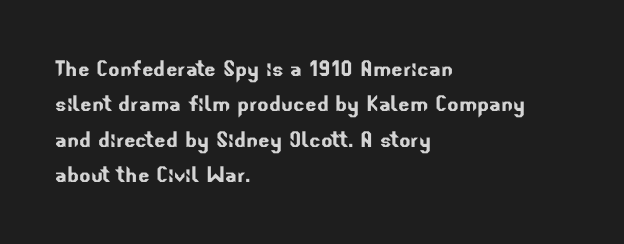
{"underline": "no", "align": "left", "line_spacing": "normal", "line_spacing_ratio": 1.31, "letter_spacing": "normal", "letter_spacing_em": 0.0, "glyph_px": 27}
